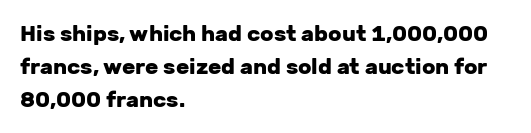
Q: Is the text bold? A: Yes.
Q: Is the text italic (slanted)? A: No, it is upright.
Q: Is the text underlined? A: No.
Q: How is the paragraph aligned? A: Left-aligned.
Q: Is the spacing between letters normal or unusually wide? A: Normal.
Q: Is the spacing between lines tight, normal or loose? A: Normal.
